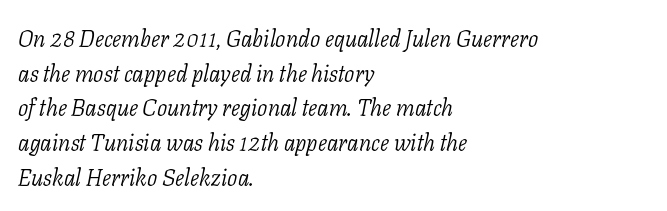
Q: Is the text bold? A: No.
Q: Is the text italic (slanted)? A: Yes, it leans right by about 11 degrees.
Q: Is the text underlined? A: No.
Q: How is the paragraph aligned? A: Left-aligned.
Q: Is the spacing between letters normal or unusually wide? A: Normal.
Q: Is the spacing between lines tight, normal or loose? A: Normal.
